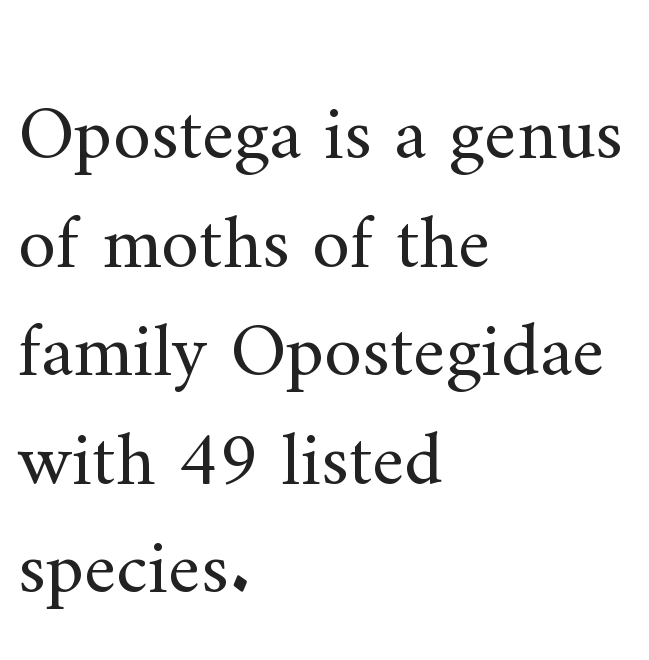
Q: Is the text bold? A: No.
Q: Is the text italic (slanted)? A: No, it is upright.
Q: Is the typeface a serif or a sans-serif typeface? A: Serif.
Q: Is the text underlined? A: No.
Q: How is the paragraph aligned? A: Left-aligned.
Q: Is the spacing between letters normal or unusually wide? A: Normal.
Q: Is the spacing between lines tight, normal or loose? A: Normal.
Q: Width (condensed, normal, or wide)? A: Normal.
Q: Stroke contrast? A: Medium.
Q: x-height? A: Small.
Q: Monospaced? A: No.
